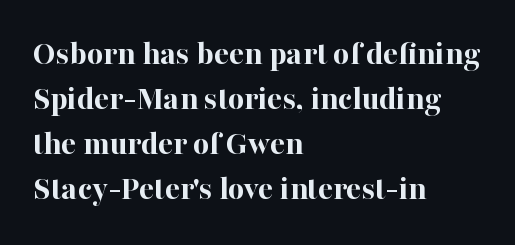
The image shows 35 px bold serif type, upright; set left-aligned, normal line spacing (1.29x), normal letter spacing, not underlined; high stroke contrast and a medium x-height.
